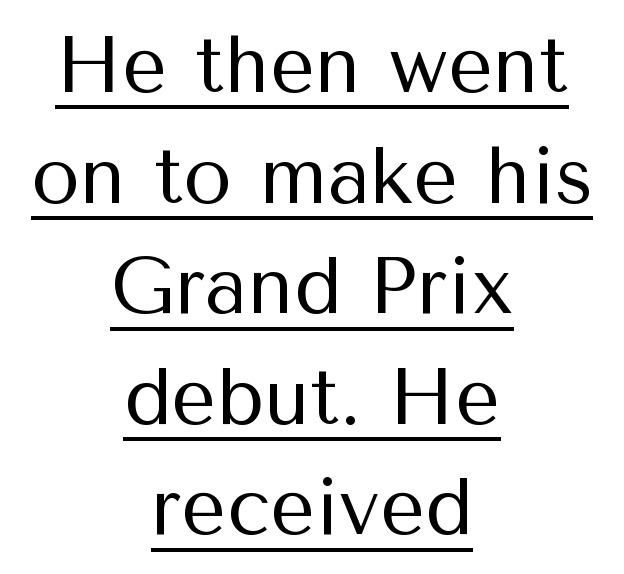
The image shows 79 px regular-weight sans-serif type, upright; set centered, normal line spacing (1.4x), normal letter spacing, underlined; medium stroke contrast and a medium x-height.
